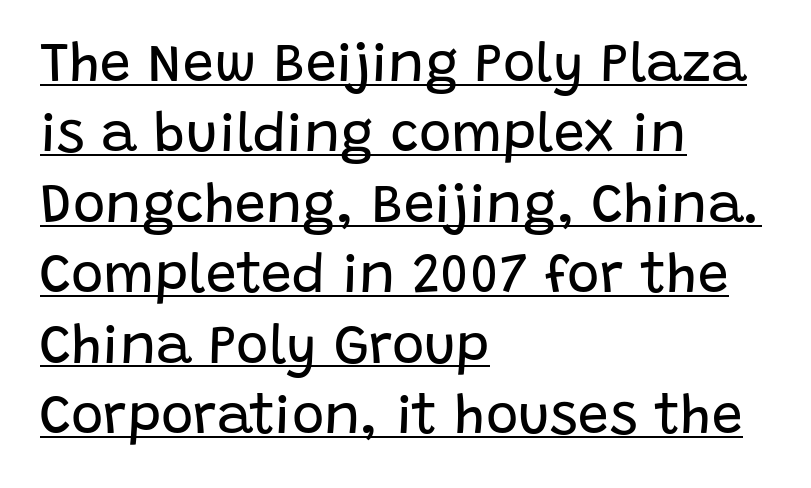
Q: Is the text bold? A: No.
Q: Is the text italic (slanted)? A: No, it is upright.
Q: Is the typeface a serif or a sans-serif typeface? A: Sans-serif.
Q: Is the text underlined? A: Yes.
Q: How is the paragraph aligned? A: Left-aligned.
Q: Is the spacing between letters normal or unusually wide? A: Normal.
Q: Is the spacing between lines tight, normal or loose? A: Normal.
Q: Width (condensed, normal, or wide)? A: Normal.
Q: Stroke contrast? A: Low.
Q: x-height? A: Large.
Q: Monospaced? A: No.
